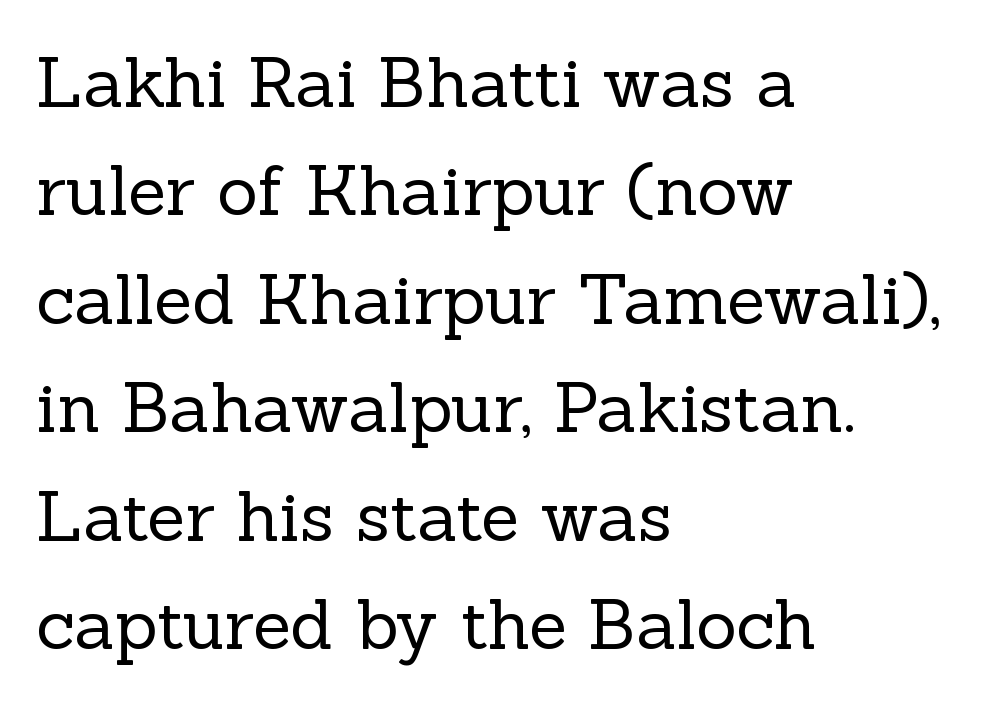
{"serif": "yes", "italic": "no", "bold": "no", "weight": "regular", "width": "normal", "x_height": "medium", "monospaced": "no", "underline": "no", "align": "left", "line_spacing": "normal", "line_spacing_ratio": 1.55, "letter_spacing": "normal", "letter_spacing_em": 0.0, "glyph_px": 70}
